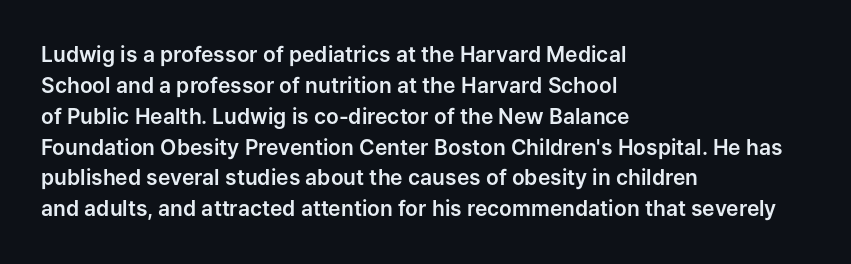
There is no visible air inserted between adjacent glyphs. Alignment: flush left. The words here are not underlined. The axis of the letterforms is exactly vertical. The designer left line spacing at the default.
